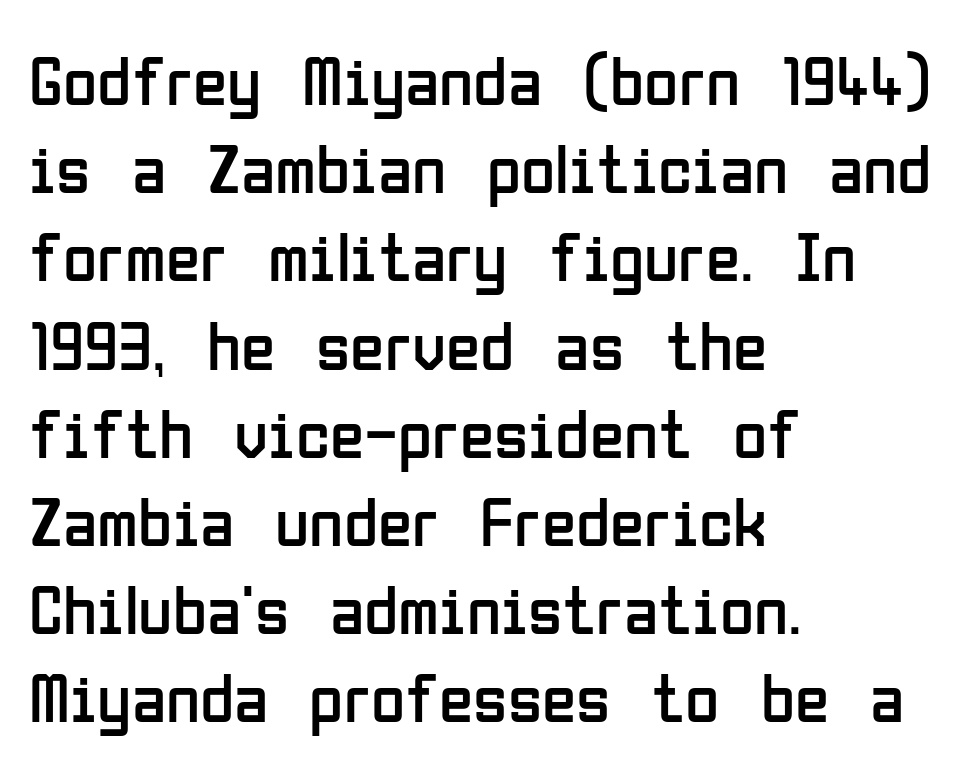
{"serif": "no", "italic": "no", "bold": "no", "weight": "regular", "width": "condensed", "stroke_contrast": "low", "x_height": "medium", "monospaced": "no", "underline": "no", "align": "left", "line_spacing": "normal", "line_spacing_ratio": 1.26, "letter_spacing": "normal", "letter_spacing_em": 0.0, "glyph_px": 70}
